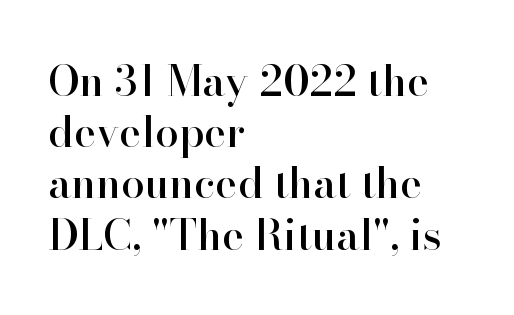
Q: Is the text italic (slanted)? A: No, it is upright.
Q: Is the typeface a serif or a sans-serif typeface? A: Serif.
Q: Is the text underlined? A: No.
Q: How is the paragraph aligned? A: Left-aligned.
Q: Is the spacing between letters normal or unusually wide? A: Normal.
Q: Width (condensed, normal, or wide)? A: Normal.
Q: Stroke contrast? A: High.
Q: x-height? A: Small.
Q: Monospaced? A: No.
